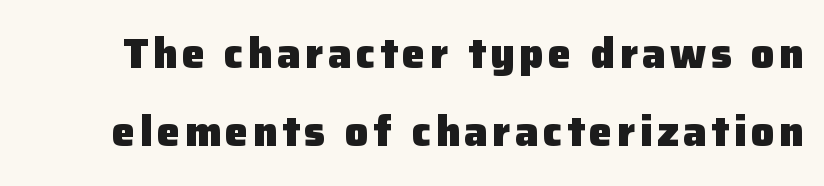
Q: Is the text bold? A: Yes.
Q: Is the text italic (slanted)? A: No, it is upright.
Q: Is the typeface a serif or a sans-serif typeface? A: Sans-serif.
Q: Is the text underlined? A: No.
Q: Width (condensed, normal, or wide)? A: Normal.
Q: Stroke contrast? A: Low.
Q: x-height? A: Medium.
Q: Monospaced? A: No.
